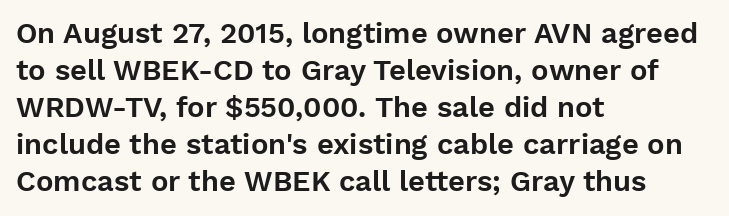
Has an underline been added? It has not. Is the letter spacing exaggerated? No — it looks like the ordinary default. Is this a fixed-width face? No — the glyphs have proportional, varying widths. It's the straight-up-and-down kind of type. Horizontally, the lines are justified to the leading edge only.
